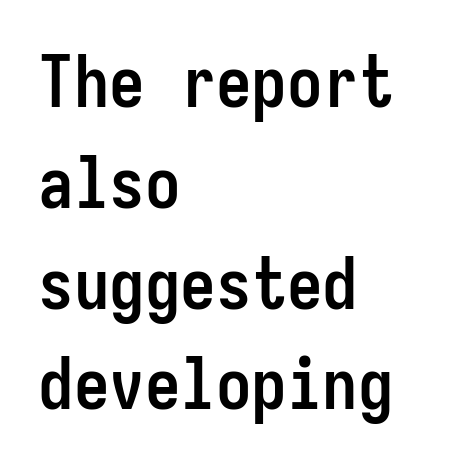
Q: Is the text bold? A: Yes.
Q: Is the text italic (slanted)? A: No, it is upright.
Q: Is the typeface a serif or a sans-serif typeface? A: Sans-serif.
Q: Is the text underlined? A: No.
Q: How is the paragraph aligned? A: Left-aligned.
Q: Is the spacing between letters normal or unusually wide? A: Normal.
Q: Is the spacing between lines tight, normal or loose? A: Normal.
Q: Width (condensed, normal, or wide)? A: Condensed.
Q: Stroke contrast? A: Low.
Q: x-height? A: Medium.
Q: Monospaced? A: Yes.
